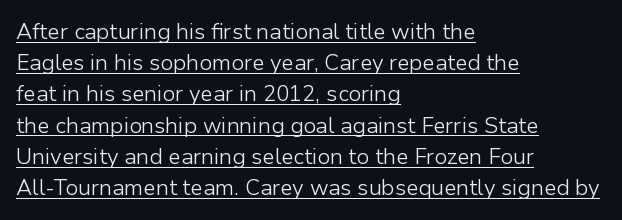
{"italic": "no", "bold": "no", "underline": "yes", "align": "left", "line_spacing": "normal", "line_spacing_ratio": 1.42, "letter_spacing": "normal", "letter_spacing_em": 0.0, "glyph_px": 22}
